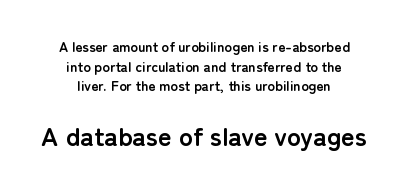
Q: Is the text bold? A: Yes.
Q: Is the text italic (slanted)? A: No, it is upright.
Q: Is the text underlined? A: No.
Q: How is the paragraph aligned? A: Centered.
Q: Is the spacing between letters normal or unusually wide? A: Normal.
Q: Is the spacing between lines tight, normal or loose? A: Normal.
Q: Which block of text is set in a larger size, the first (top) or the second (bottom)? A: The second (bottom) one.
